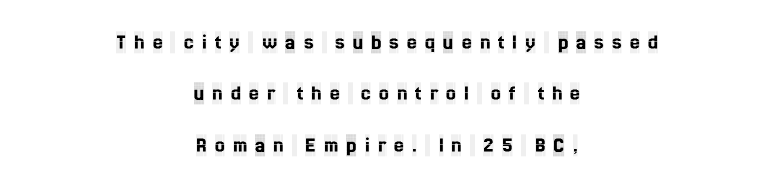
Q: Is the text italic (slanted)? A: No, it is upright.
Q: Is the text underlined? A: No.
Q: How is the paragraph aligned? A: Centered.
Q: Is the spacing between letters normal or unusually wide? A: Unusually wide.
Q: Is the spacing between lines tight, normal or loose? A: Loose.
